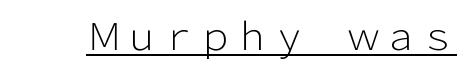
The image shows 37 px light sans-serif type, upright; set normal letter spacing, underlined; low stroke contrast and a medium x-height.
